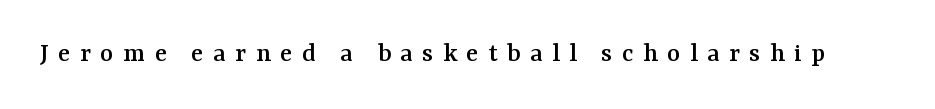
{"serif": "yes", "italic": "no", "width": "normal", "stroke_contrast": "medium", "x_height": "medium", "monospaced": "no", "underline": "no", "letter_spacing": "wide", "letter_spacing_em": 0.34, "glyph_px": 28}
